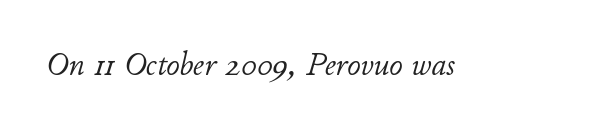
The image shows 33 px light type, italic (leaning right); set normal letter spacing, not underlined; low stroke contrast and a small x-height.
